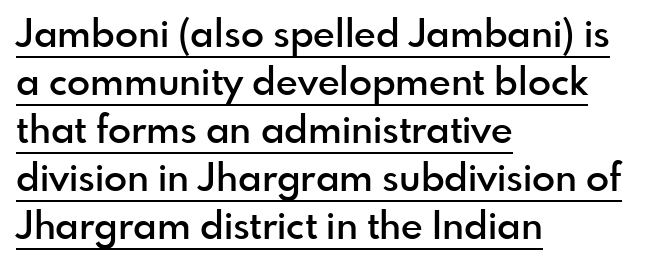
Q: Is the text bold? A: Semi-bold.
Q: Is the text italic (slanted)? A: No, it is upright.
Q: Is the typeface a serif or a sans-serif typeface? A: Sans-serif.
Q: Is the text underlined? A: Yes.
Q: How is the paragraph aligned? A: Left-aligned.
Q: Is the spacing between letters normal or unusually wide? A: Normal.
Q: Is the spacing between lines tight, normal or loose? A: Normal.
Q: Width (condensed, normal, or wide)? A: Normal.
Q: x-height? A: Small.
Q: Monospaced? A: No.
